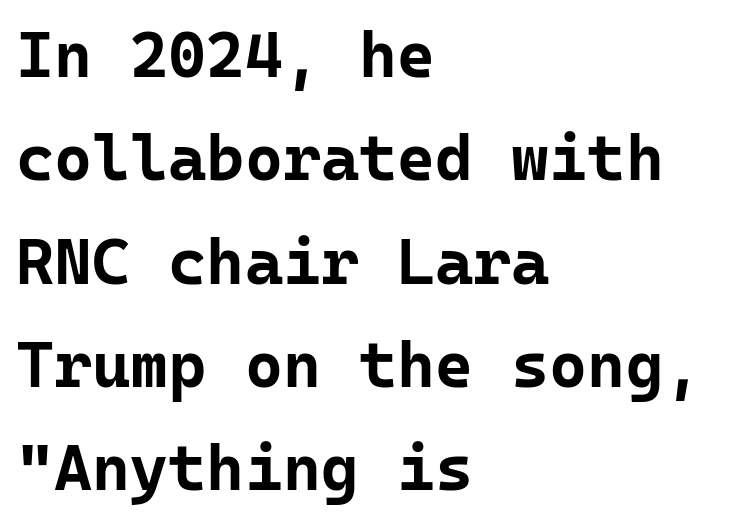
The image shows 65 px bold sans-serif type, upright, monospaced; set left-aligned, normal line spacing (1.59x), normal letter spacing, not underlined; low stroke contrast and a medium x-height.
